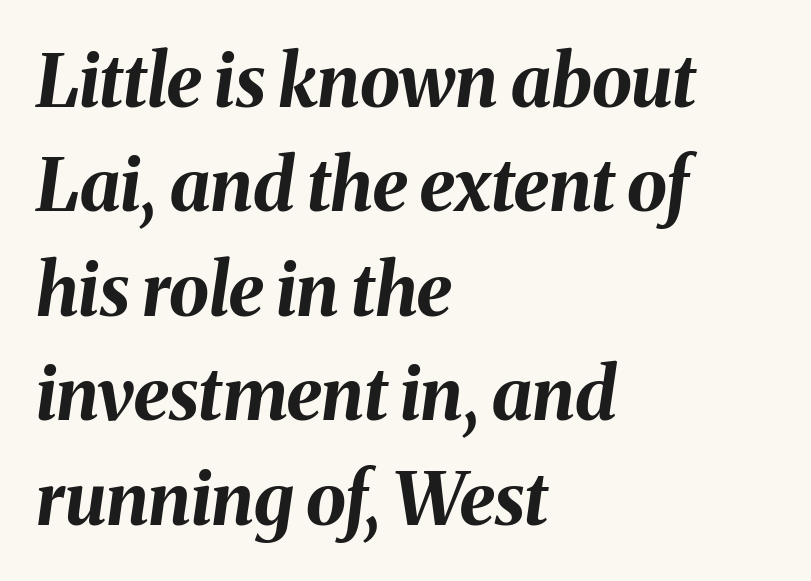
{"italic": "yes", "lean": "right", "slant_degrees": 8, "bold": "yes", "weight": "bold", "width": "normal", "stroke_contrast": "medium", "x_height": "medium", "monospaced": "no", "underline": "no", "align": "left", "line_spacing": "normal", "line_spacing_ratio": 1.45, "letter_spacing": "normal", "letter_spacing_em": 0.0, "glyph_px": 72}
